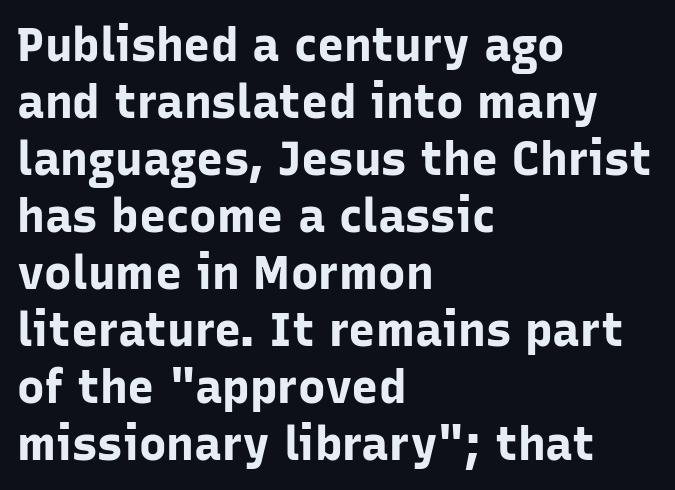
The image shows 46 px bold sans-serif type, upright; set left-aligned, line spacing 1.24x, normal letter spacing, not underlined; low stroke contrast and a medium x-height.
